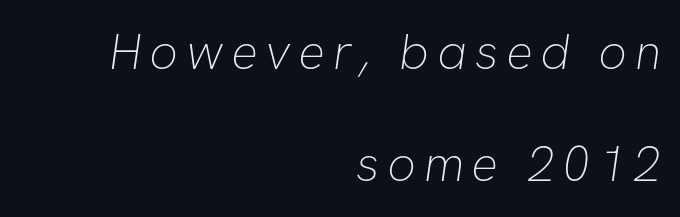
The image shows 50 px thin sans-serif type; set right-aligned, loose line spacing (2.25x), not underlined; low stroke contrast and a medium x-height.
